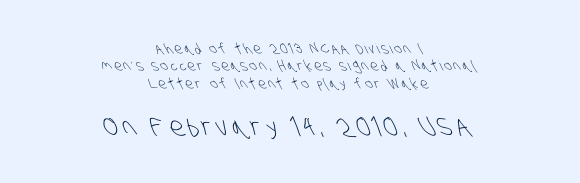
The image shows 26 px text type; set centered, normal line spacing (1.25x), not underlined; the second (bottom) block is 1.86x larger.
